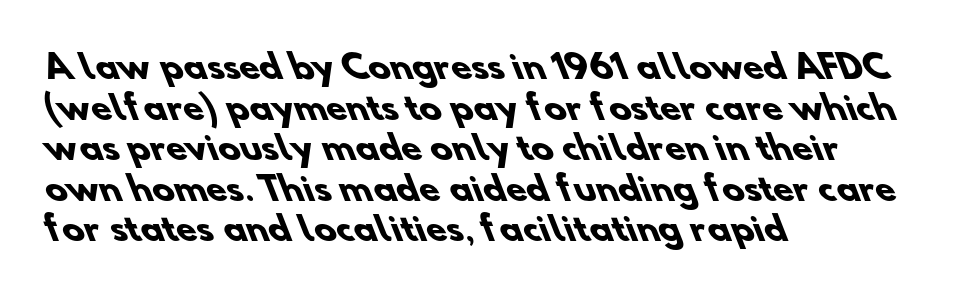
The image shows 33 px heavy sans-serif type; set left-aligned, line spacing 1.23x, normal letter spacing, not underlined; low stroke contrast and a small x-height.
